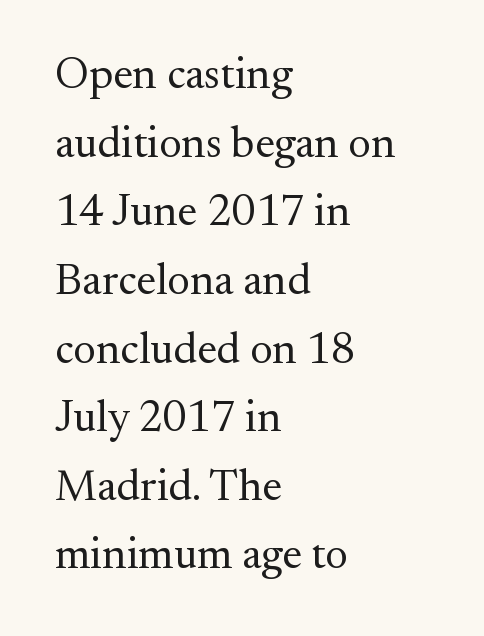
{"serif": "yes", "italic": "no", "bold": "no", "weight": "regular", "width": "normal", "stroke_contrast": "medium", "x_height": "small", "monospaced": "no", "underline": "no", "align": "left", "line_spacing": "normal", "line_spacing_ratio": 1.56, "letter_spacing": "normal", "letter_spacing_em": 0.0, "glyph_px": 44}
